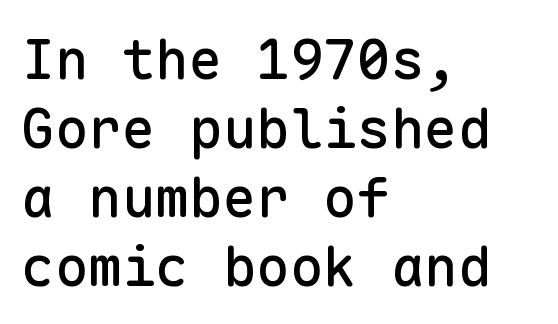
Rule under the text: the space is simply empty. Letter spacing: default. Regarding serifs, this sample does without them. Every character sits straight up, as roman type does.
